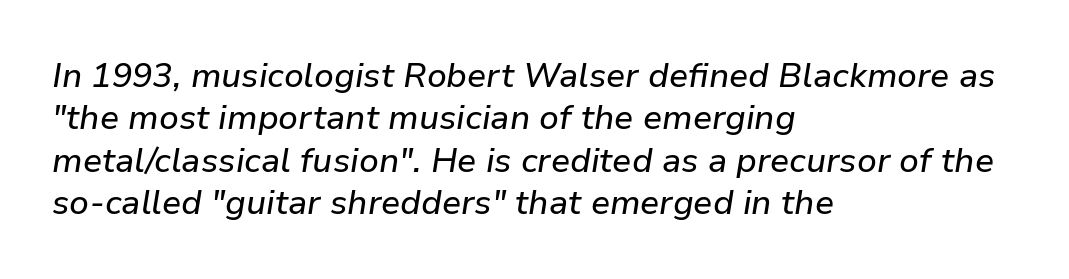
The image shows 34 px text type, italic (leaning right); set left-aligned, normal line spacing (1.25x), normal letter spacing, not underlined; low stroke contrast and a medium x-height.
